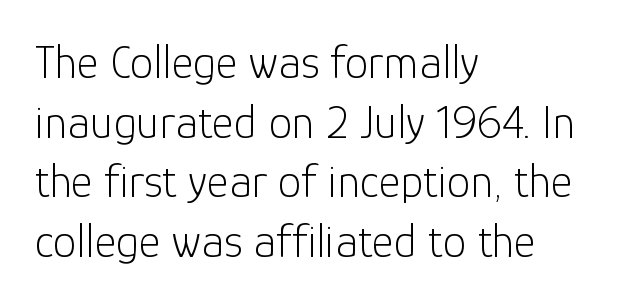
Q: Is the text bold? A: No.
Q: Is the text italic (slanted)? A: No, it is upright.
Q: Is the typeface a serif or a sans-serif typeface? A: Sans-serif.
Q: Is the text underlined? A: No.
Q: How is the paragraph aligned? A: Left-aligned.
Q: Is the spacing between letters normal or unusually wide? A: Normal.
Q: Is the spacing between lines tight, normal or loose? A: Normal.
Q: Width (condensed, normal, or wide)? A: Normal.
Q: Stroke contrast? A: Low.
Q: x-height? A: Medium.
Q: Monospaced? A: No.
